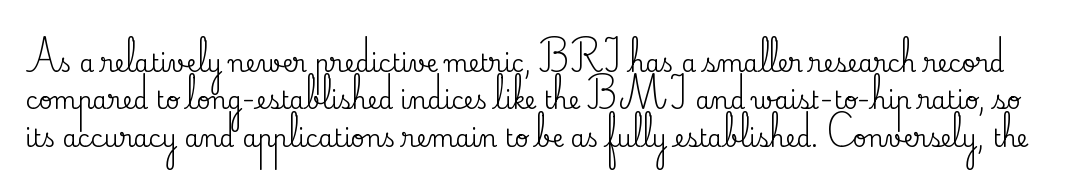
{"italic": "no", "underline": "no", "line_spacing": "normal", "line_spacing_ratio": 1.56, "letter_spacing": "normal", "letter_spacing_em": 0.0, "glyph_px": 24}
